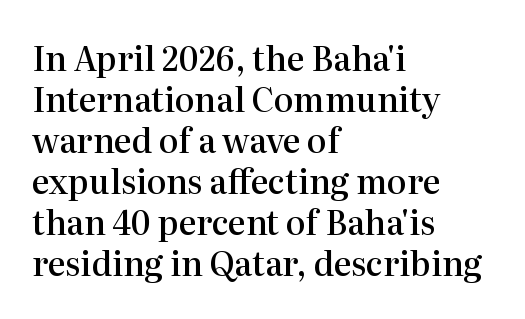
{"serif": "yes", "italic": "no", "bold": "semi", "weight": "semibold", "width": "normal", "stroke_contrast": "high", "x_height": "medium", "monospaced": "no", "underline": "no", "align": "left", "line_spacing_ratio": 1.24, "letter_spacing": "normal", "letter_spacing_em": 0.0, "glyph_px": 33}
